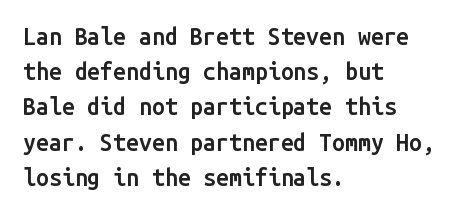
Summary of weight: moderately heavy, a semibold. You could call the tracking neutral — neither tight nor loose. Unmarked baselines from the first word to the last. Quick note: interline space is typical.
